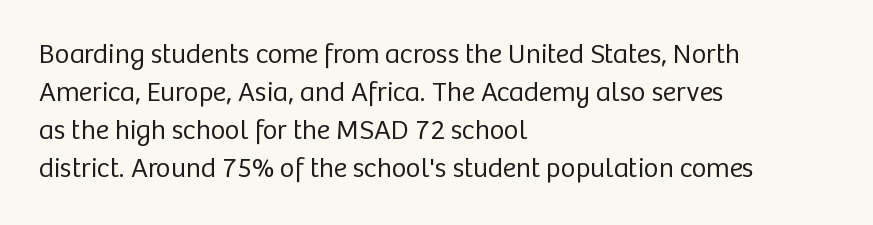
The image shows 28 px regular-weight sans-serif type, upright; set left-aligned, normal line spacing (1.36x), normal letter spacing, not underlined; low stroke contrast and a medium x-height.
